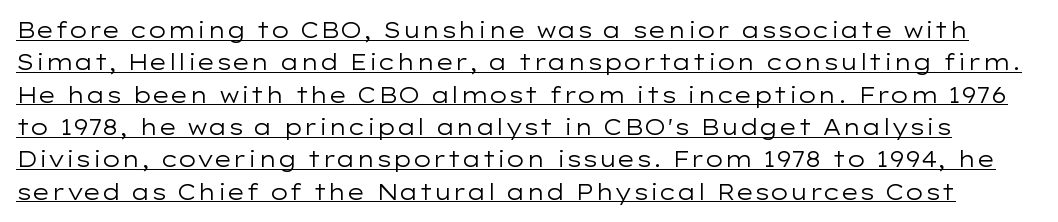
The image shows 22 px text type, upright; set normal line spacing (1.47x), normal letter spacing, underlined.
